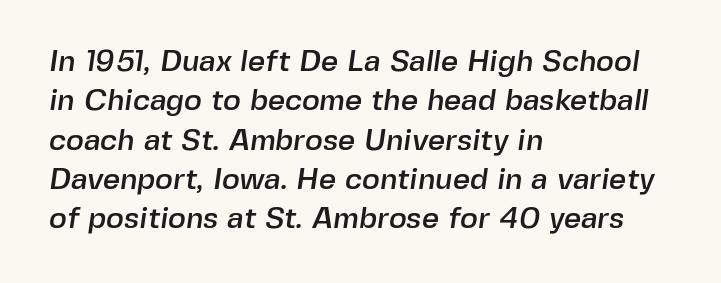
{"serif": "no", "width": "normal", "x_height": "medium", "monospaced": "no", "underline": "no", "align": "left", "line_spacing": "normal", "line_spacing_ratio": 1.31, "letter_spacing": "normal", "letter_spacing_em": 0.0, "glyph_px": 30}
